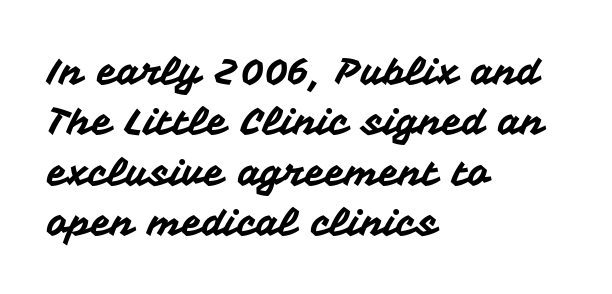
The gaps between neighbouring characters are ordinary and unremarkable. Compared with typical paragraphs, the rows here are spaced about the same. The foot of each line stays bare and open. The rag falls on the right side of this text block.
